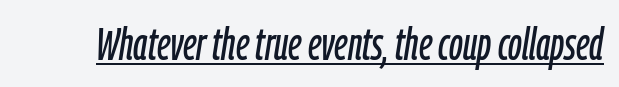
Q: Is the text italic (slanted)? A: Yes, it leans right by about 9 degrees.
Q: Is the text underlined? A: Yes.
Q: Is the spacing between letters normal or unusually wide? A: Normal.
Q: Width (condensed, normal, or wide)? A: Condensed.
Q: Stroke contrast? A: Low.
Q: x-height? A: Medium.
Q: Monospaced? A: No.
